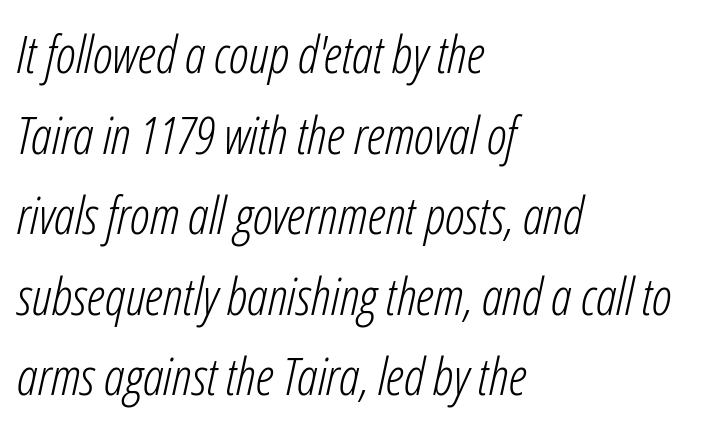
Q: Is the text bold? A: No.
Q: Is the text italic (slanted)? A: Yes, it leans right by about 12 degrees.
Q: Is the text underlined? A: No.
Q: How is the paragraph aligned? A: Left-aligned.
Q: Is the spacing between letters normal or unusually wide? A: Normal.
Q: Is the spacing between lines tight, normal or loose? A: Normal.
Q: Width (condensed, normal, or wide)? A: Condensed.
Q: Stroke contrast? A: Low.
Q: x-height? A: Medium.
Q: Monospaced? A: No.
